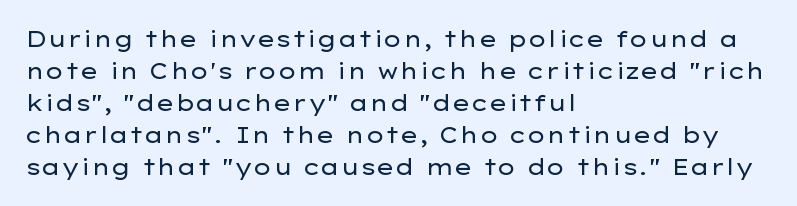
The image shows 22 px text type, upright; set left-aligned, normal line spacing (1.45x), normal letter spacing, not underlined.
